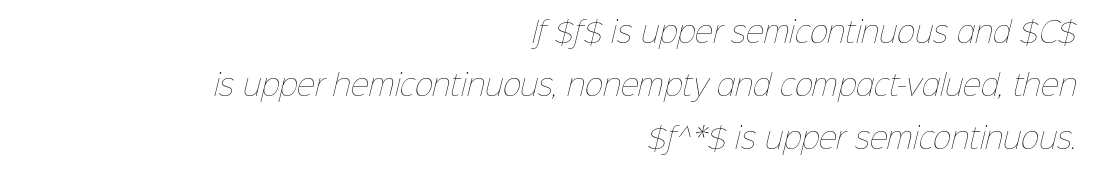
{"bold": "no", "weight": "thin", "width": "normal", "stroke_contrast": "low", "x_height": "medium", "monospaced": "no", "underline": "no", "align": "right", "line_spacing_ratio": 1.89, "letter_spacing": "normal", "letter_spacing_em": 0.0, "glyph_px": 28}
